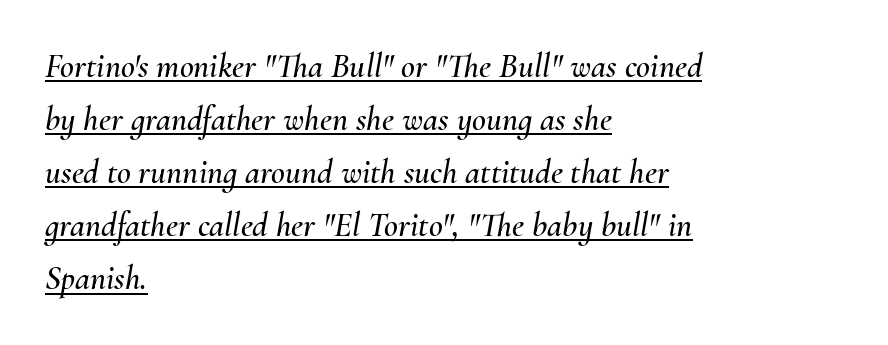
Is there much room between lines? A standard amount, neither cramped nor airy. Which margin do the lines hug? The left one — the right edge is uneven. Do the characters align in a grid? No, the font is proportional. How are the letters spaced? Ordinarily, with no added tracking. Characters are canted at an angle relative to the baseline's perpendicular. What decoration does the sample have? An underline.
